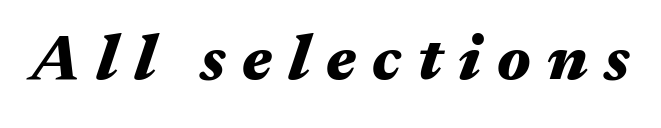
{"italic": "yes", "lean": "right", "slant_degrees": 17, "bold": "yes", "weight": "heavy", "width": "wide", "stroke_contrast": "medium", "x_height": "medium", "monospaced": "no", "underline": "no", "letter_spacing": "wide", "letter_spacing_em": 0.25, "glyph_px": 65}
